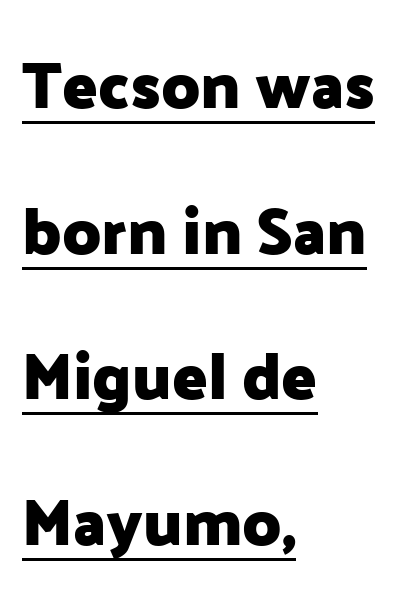
Q: Is the text bold? A: Yes.
Q: Is the text italic (slanted)? A: No, it is upright.
Q: Is the typeface a serif or a sans-serif typeface? A: Sans-serif.
Q: Is the text underlined? A: Yes.
Q: How is the paragraph aligned? A: Left-aligned.
Q: Is the spacing between letters normal or unusually wide? A: Normal.
Q: Is the spacing between lines tight, normal or loose? A: Loose.
Q: Width (condensed, normal, or wide)? A: Normal.
Q: Stroke contrast? A: Low.
Q: x-height? A: Medium.
Q: Monospaced? A: No.
